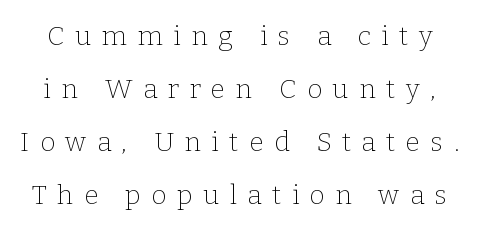
{"italic": "no", "bold": "no", "underline": "no", "line_spacing": "loose", "line_spacing_ratio": 1.96, "letter_spacing": "wide", "letter_spacing_em": 0.38, "glyph_px": 27}
